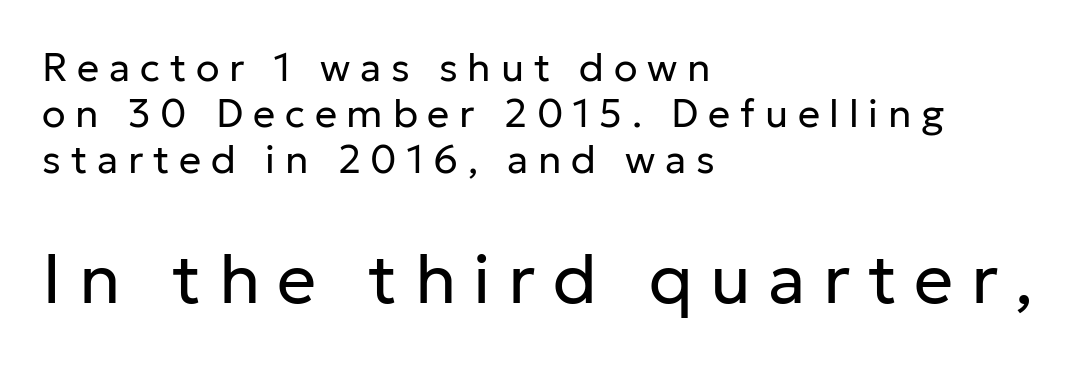
The image shows 69 px regular-weight sans-serif type, upright; set left-aligned, line spacing 1.18x, unusually wide letter spacing (+0.25 em), not underlined; the second (bottom) block is 1.77x larger; low stroke contrast and a medium x-height.
